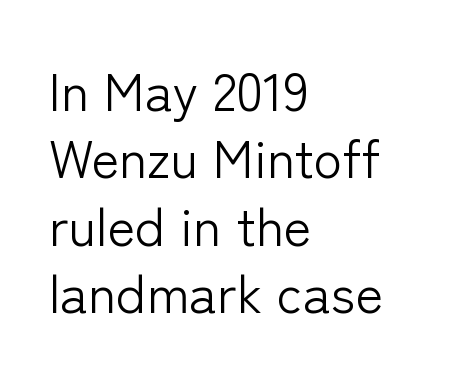
{"serif": "no", "italic": "no", "bold": "no", "weight": "light", "width": "normal", "stroke_contrast": "low", "x_height": "medium", "monospaced": "no", "underline": "no", "align": "left", "line_spacing": "normal", "line_spacing_ratio": 1.27, "letter_spacing": "normal", "letter_spacing_em": 0.0, "glyph_px": 53}
